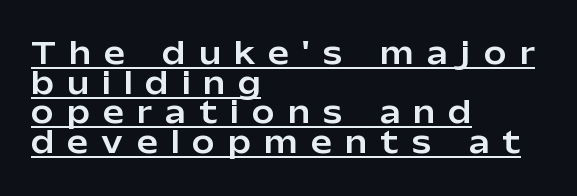
The image shows 30 px sans-serif type, upright; set left-aligned, tight line spacing (0.99x), unusually wide letter spacing (+0.45 em), underlined; low stroke contrast and a medium x-height.
